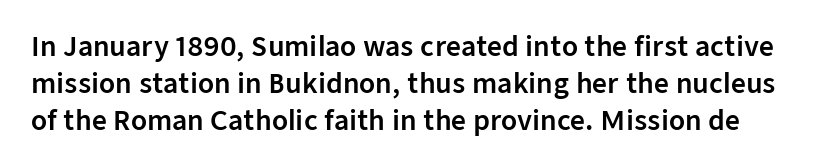
{"italic": "no", "underline": "no", "line_spacing": "normal", "line_spacing_ratio": 1.42, "letter_spacing": "normal", "letter_spacing_em": 0.0, "glyph_px": 26}
